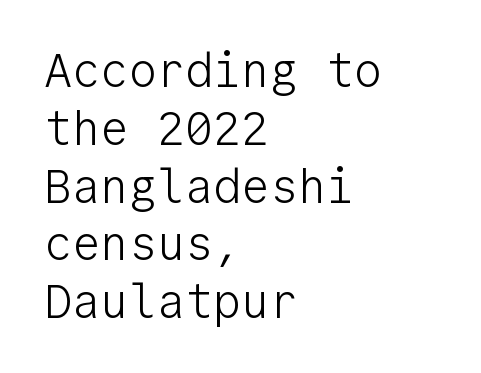
Q: Is the text bold? A: No.
Q: Is the text italic (slanted)? A: No, it is upright.
Q: Is the typeface a serif or a sans-serif typeface? A: Sans-serif.
Q: Is the text underlined? A: No.
Q: How is the paragraph aligned? A: Left-aligned.
Q: Is the spacing between letters normal or unusually wide? A: Normal.
Q: Width (condensed, normal, or wide)? A: Normal.
Q: Stroke contrast? A: Low.
Q: x-height? A: Medium.
Q: Monospaced? A: Yes.
